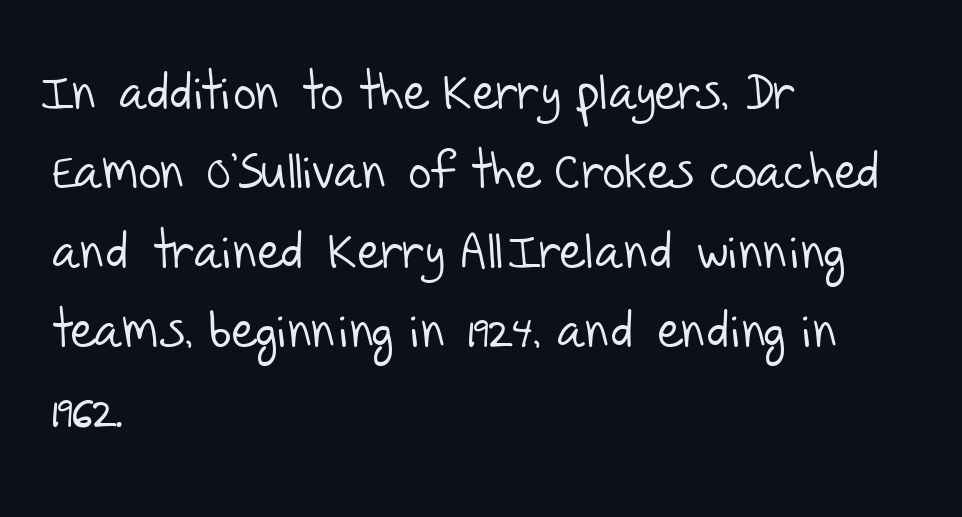
{"serif": "no", "bold": "no", "weight": "light", "width": "normal", "stroke_contrast": "low", "x_height": "large", "monospaced": "no", "underline": "no", "align": "left", "line_spacing": "normal", "line_spacing_ratio": 1.59, "letter_spacing": "normal", "letter_spacing_em": 0.0, "glyph_px": 50}
